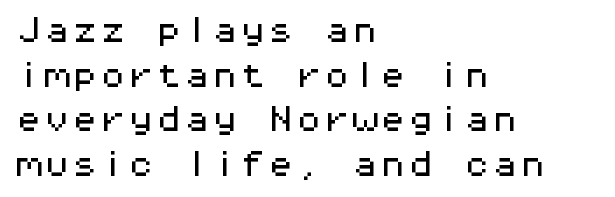
Q: Is the text italic (slanted)? A: No, it is upright.
Q: Is the typeface a serif or a sans-serif typeface? A: Sans-serif.
Q: Is the text underlined? A: No.
Q: How is the paragraph aligned? A: Left-aligned.
Q: Is the spacing between letters normal or unusually wide? A: Normal.
Q: Is the spacing between lines tight, normal or loose? A: Normal.
Q: Width (condensed, normal, or wide)? A: Wide.
Q: Stroke contrast? A: Medium.
Q: x-height? A: Medium.
Q: Monospaced? A: Yes.
